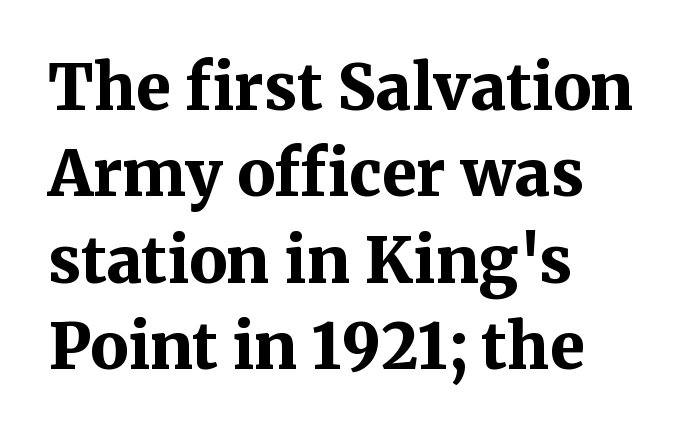
{"serif": "yes", "italic": "no", "bold": "yes", "weight": "bold", "width": "normal", "stroke_contrast": "medium", "x_height": "medium", "monospaced": "no", "underline": "no", "align": "left", "line_spacing": "normal", "line_spacing_ratio": 1.37, "letter_spacing": "normal", "letter_spacing_em": 0.0, "glyph_px": 63}
